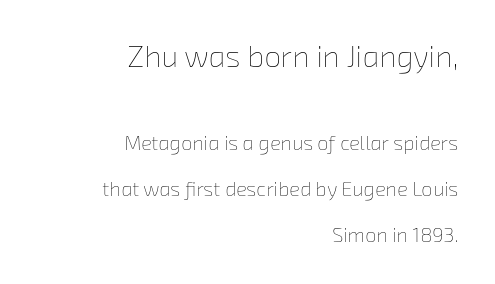
{"bold": "no", "weight": "thin", "width": "normal", "stroke_contrast": "low", "x_height": "medium", "monospaced": "no", "underline": "no", "align": "right", "line_spacing": "loose", "line_spacing_ratio": 2.3, "letter_spacing": "normal", "letter_spacing_em": 0.0, "larger_block": "first", "size_ratio": 1.5, "glyph_px": 30}
